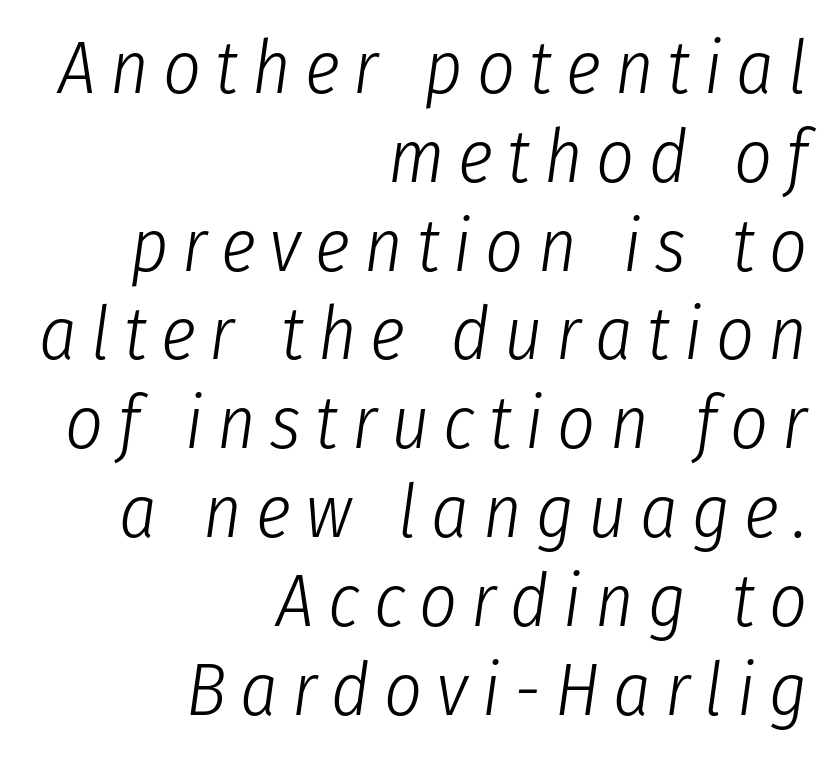
Q: Is the text bold? A: No.
Q: Is the text italic (slanted)? A: Yes, it leans right by about 8 degrees.
Q: Is the text underlined? A: No.
Q: How is the paragraph aligned? A: Right-aligned.
Q: Width (condensed, normal, or wide)? A: Condensed.
Q: Stroke contrast? A: Low.
Q: x-height? A: Medium.
Q: Monospaced? A: No.
